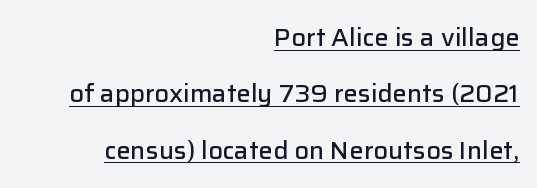
Line endings align vertically; line beginnings do not. A bit beefed up — I'd call it semibold rather than bold. Glance below the letters and you will spot a drawn line. The typography opts for an upright posture over an oblique one. Students, observe: this is what heavily led, spacious text looks like. This sample uses plain, unmodified letter spacing.
